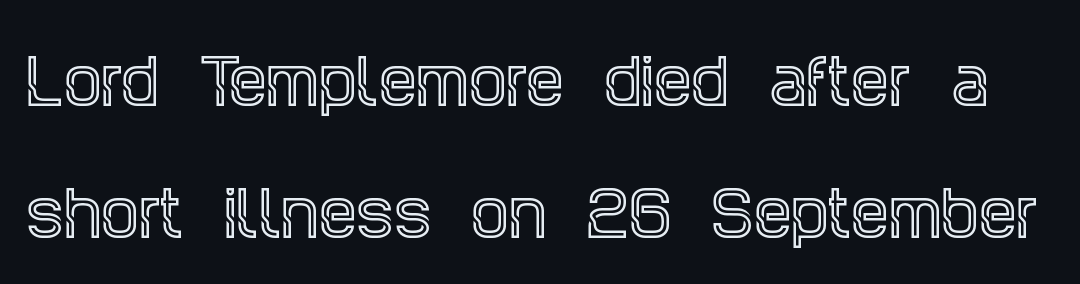
The face used here is seriffed, in the tradition of book romans. Airy leading. A typesetter would mark this as roman, not italic. The passage shown has conventional tracking throughout. Is this a fixed-width face? No — the glyphs have proportional, varying widths. The zone under the glyphs is completely vacant.
